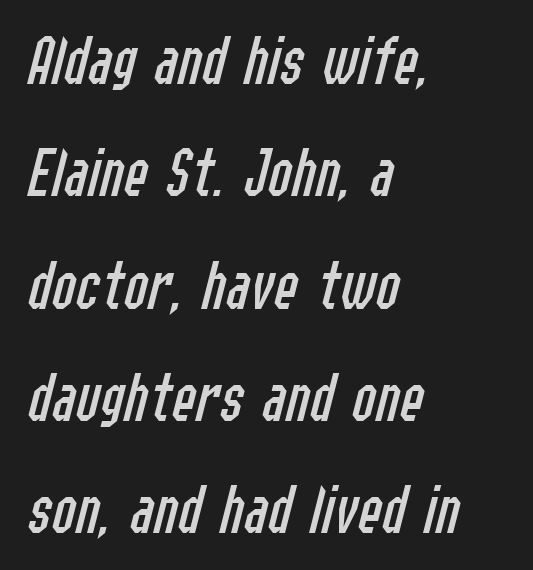
Q: Is the text bold? A: No.
Q: Is the text italic (slanted)? A: Yes, it leans right by about 14 degrees.
Q: Is the text underlined? A: No.
Q: How is the paragraph aligned? A: Left-aligned.
Q: Is the spacing between letters normal or unusually wide? A: Normal.
Q: Is the spacing between lines tight, normal or loose? A: Normal.
Q: Width (condensed, normal, or wide)? A: Condensed.
Q: Stroke contrast? A: Low.
Q: x-height? A: Medium.
Q: Monospaced? A: No.
